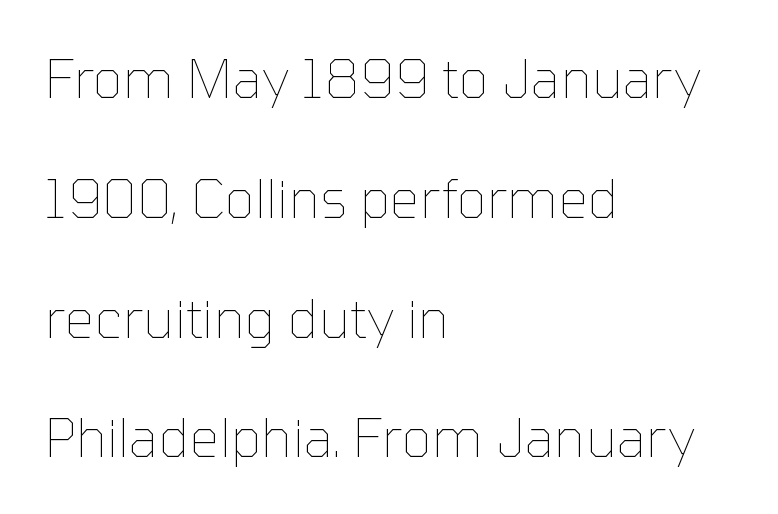
Is there much room between lines? Yes — plenty of vertical air separates them. Unbolded letterforms with no extra heft. The paragraph has a hard left edge and a soft right edge. Glyph-to-glyph distance matches everyday printed text.
